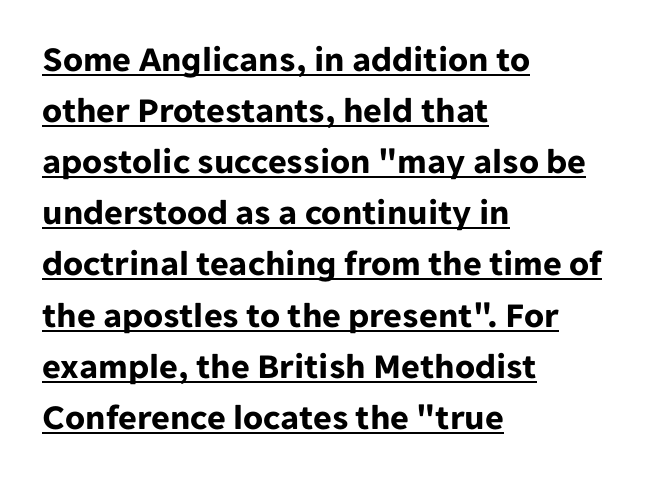
The typesetting leans heavy: a genuine bold. Italic? Not at all — the glyphs are vertical. These lines are set flush left with a ragged right edge. Serifs: no, the terminals of the letterforms are clean.
